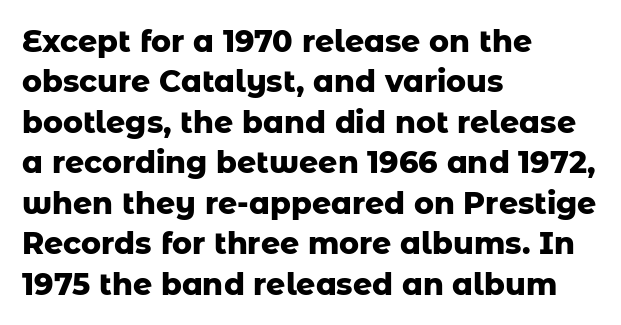
{"serif": "no", "italic": "no", "bold": "yes", "weight": "heavy", "width": "normal", "stroke_contrast": "low", "x_height": "medium", "monospaced": "no", "underline": "no", "align": "left", "line_spacing": "normal", "line_spacing_ratio": 1.35, "letter_spacing": "normal", "letter_spacing_em": 0.0, "glyph_px": 30}
